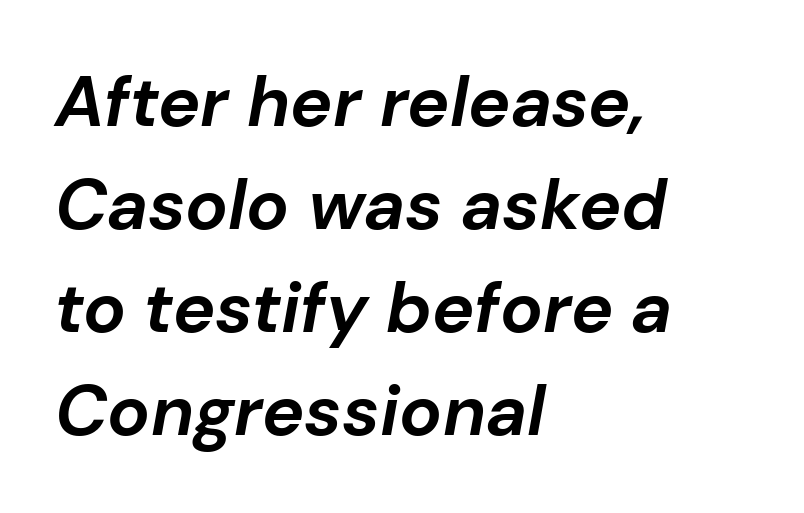
The image shows 71 px bold type, italic (leaning right); set left-aligned, normal line spacing (1.45x), normal letter spacing, not underlined; low stroke contrast and a medium x-height.
